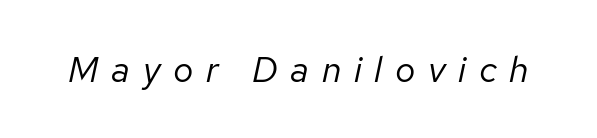
The image shows 36 px regular-weight type, italic (leaning right); set unusually wide letter spacing (+0.35 em), not underlined; low stroke contrast and a medium x-height.
